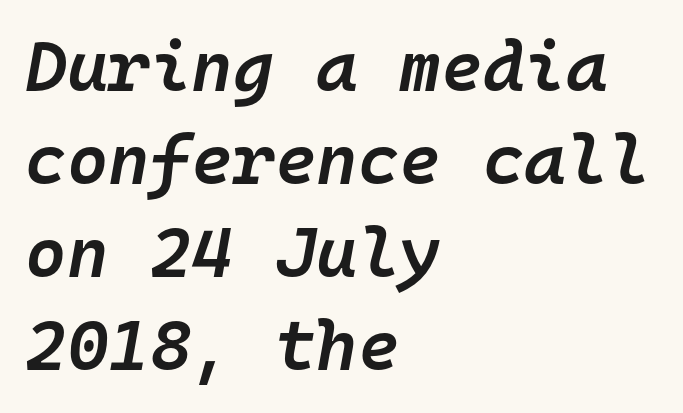
Q: Is the text bold? A: Semi-bold.
Q: Is the text italic (slanted)? A: Yes, it leans right by about 10 degrees.
Q: Is the text underlined? A: No.
Q: How is the paragraph aligned? A: Left-aligned.
Q: Is the spacing between letters normal or unusually wide? A: Normal.
Q: Is the spacing between lines tight, normal or loose? A: Normal.
Q: Width (condensed, normal, or wide)? A: Normal.
Q: Stroke contrast? A: Low.
Q: x-height? A: Medium.
Q: Monospaced? A: Yes.
